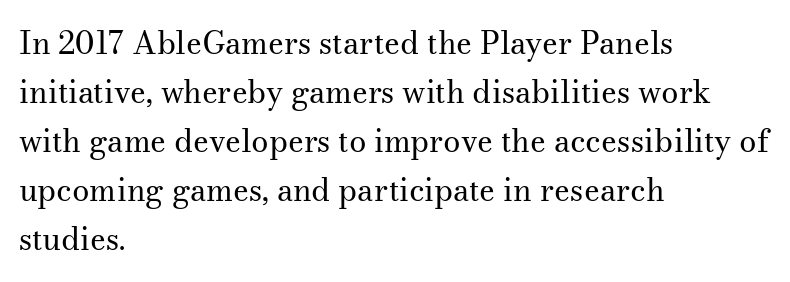
The image shows 31 px regular-weight serif type, upright; set left-aligned, normal line spacing (1.58x), normal letter spacing, not underlined; medium stroke contrast and a small x-height.
